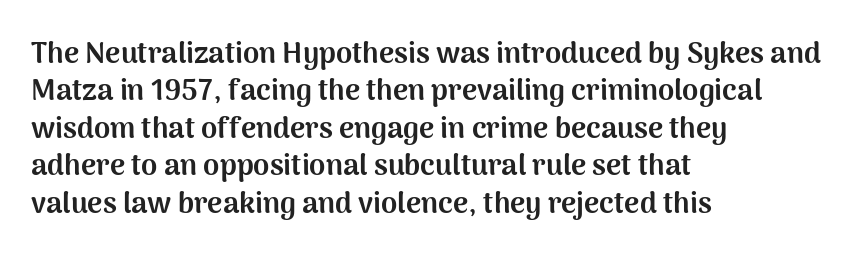
{"serif": "no", "italic": "no", "bold": "yes", "weight": "bold", "width": "normal", "stroke_contrast": "medium", "x_height": "medium", "monospaced": "no", "underline": "no", "align": "left", "line_spacing": "normal", "line_spacing_ratio": 1.29, "letter_spacing": "normal", "letter_spacing_em": 0.0, "glyph_px": 29}
